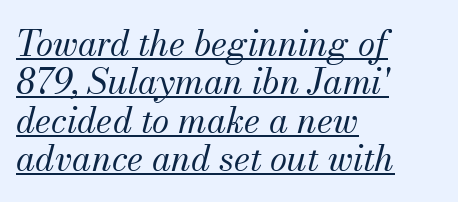
The image shows 35 px regular-weight serif type, italic (leaning right); set left-aligned, tight line spacing (1.1x), normal letter spacing, underlined; medium stroke contrast and a small x-height.
